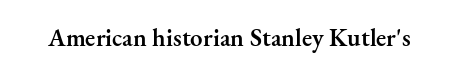
The image shows 25 px text type, upright; set normal letter spacing, not underlined.
